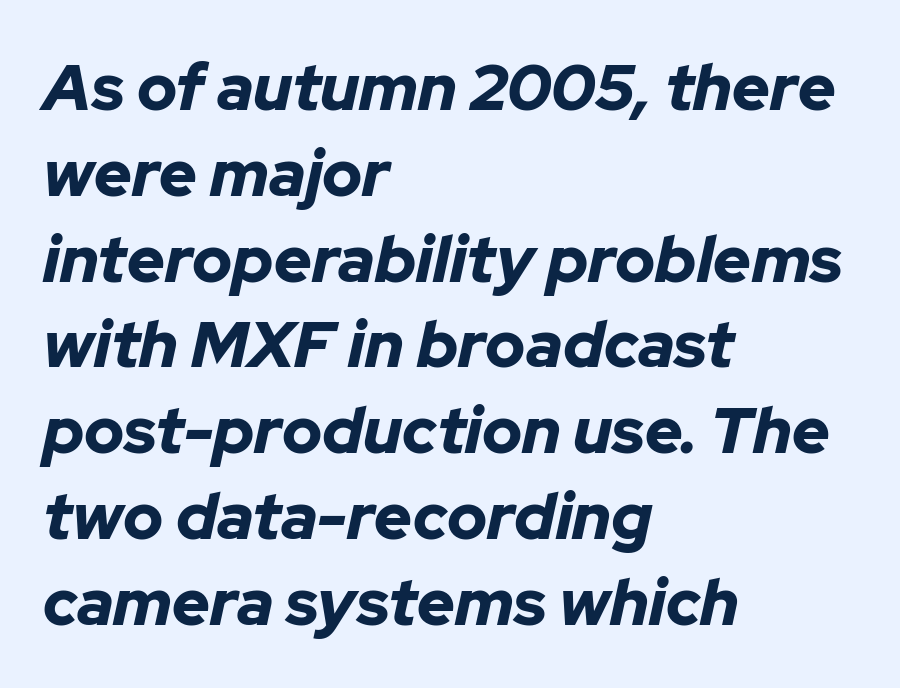
Q: Is the text bold? A: Yes.
Q: Is the text italic (slanted)? A: Yes, it leans right by about 12 degrees.
Q: Is the text underlined? A: No.
Q: How is the paragraph aligned? A: Left-aligned.
Q: Is the spacing between letters normal or unusually wide? A: Normal.
Q: Is the spacing between lines tight, normal or loose? A: Normal.
Q: Width (condensed, normal, or wide)? A: Normal.
Q: Stroke contrast? A: Low.
Q: x-height? A: Medium.
Q: Monospaced? A: No.
